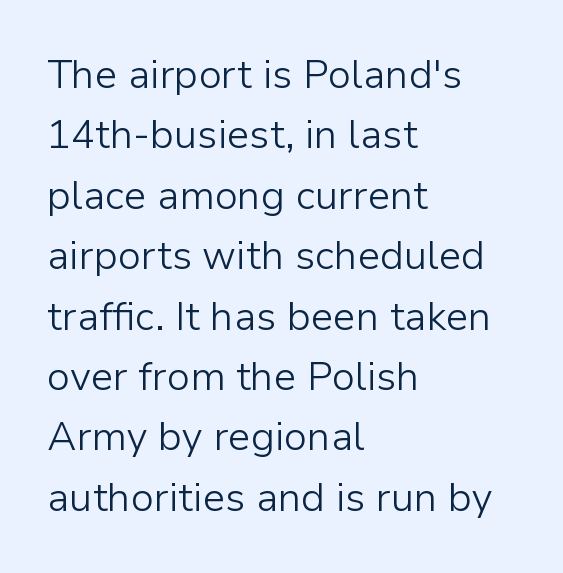
These lines are rendered in a variable-pitch font. A typesetter would label this face a sans. Between one letter and the next there's only the usual sliver of space. No chunkiness to these letters — they're not bold. A normal amount of white space separates one row of letters from the next.
